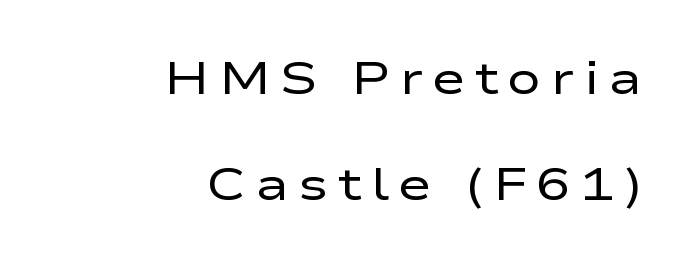
The rendering anchors every line to the right-hand side. A roman cut, with each character standing at attention. A bare baseline throughout the passage. Regarding serifs, this sample does without them. The rendering uses a large line-height, opening up the rows.
